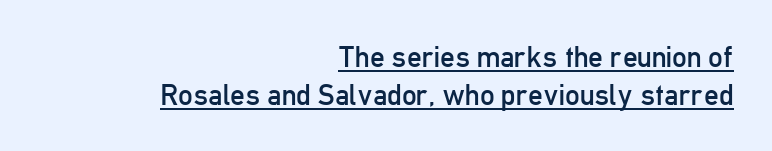
The words here are underlined. The letterforms sit shoulder to shoulder at normal distance. The typeface has the unassuming heft of standard copy or less. Is this a sans? Yes — the strokes have no serifs. The rendering uses a moderate line-height, typical for paragraphs. Posture: straight, roman, zero tilt.
